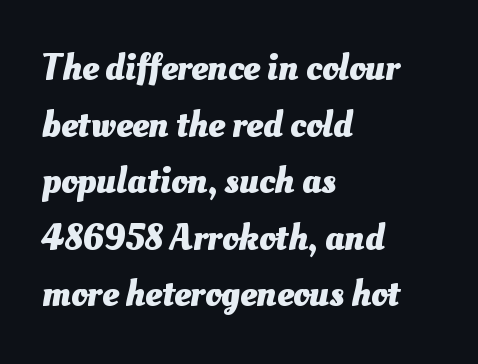
{"bold": "yes", "weight": "heavy", "width": "normal", "stroke_contrast": "medium", "x_height": "small", "monospaced": "no", "underline": "no", "align": "left", "line_spacing": "normal", "line_spacing_ratio": 1.53, "letter_spacing": "normal", "letter_spacing_em": 0.0, "glyph_px": 37}
